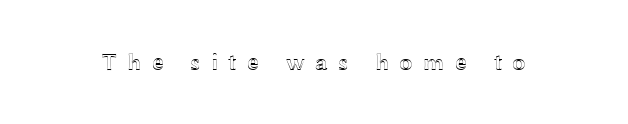
Italic: no, the glyphs are upright roman. Someone cranked the tracking dial way up on this one. Descenders are the only things crossing below the line.
